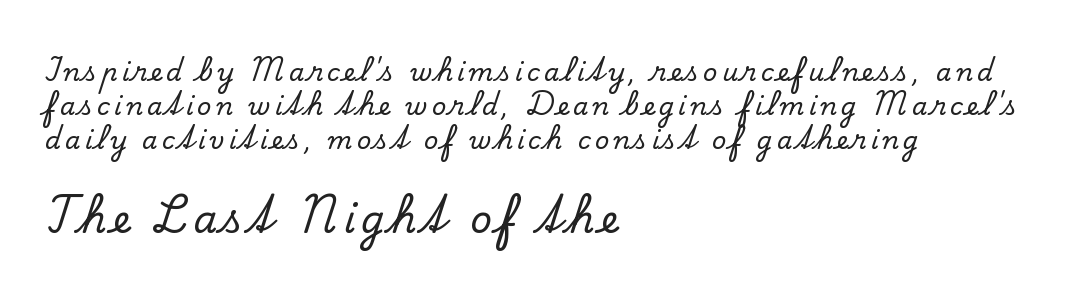
{"serif": "yes", "width": "normal", "stroke_contrast": "low", "x_height": "small", "monospaced": "no", "underline": "no", "align": "left", "line_spacing": "normal", "line_spacing_ratio": 1.37, "larger_block": "second", "size_ratio": 1.52, "glyph_px": 38}
